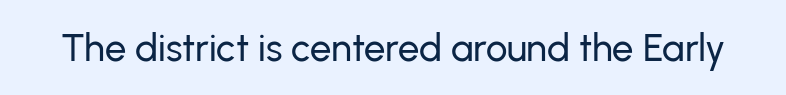
The image shows 38 px sans-serif type, upright; set normal letter spacing, not underlined; low stroke contrast and a medium x-height.
